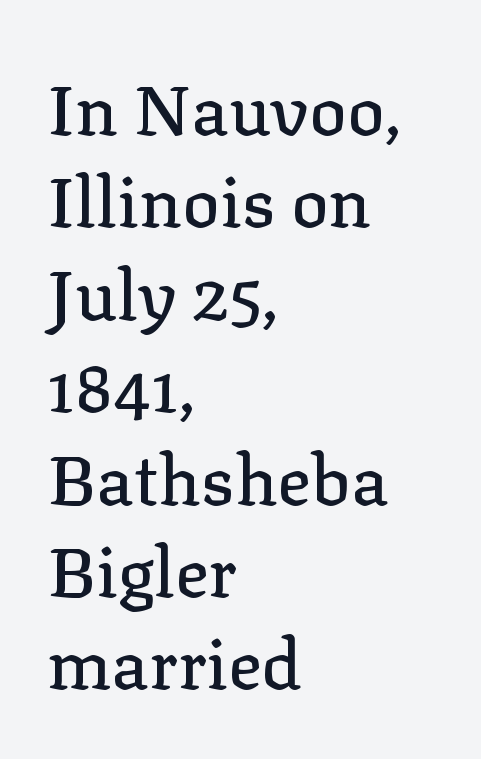
The lettering holds an erect, upright posture throughout. Reading down the column, the eye jumps a familiar distance to each next line. The designer went with a serif here, giving each stem small feet. The words here are not underlined. Varying glyph widths throughout — classic text-font behaviour. Standard letterfit; no display-style spreading of the glyphs.
